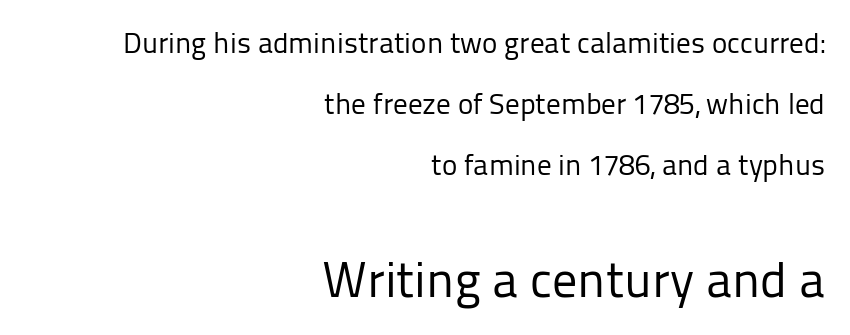
The image shows 50 px regular-weight sans-serif type, upright; set right-aligned, loose line spacing (2.11x), normal letter spacing, not underlined; the second (bottom) block is 1.72x larger; low stroke contrast and a medium x-height.
